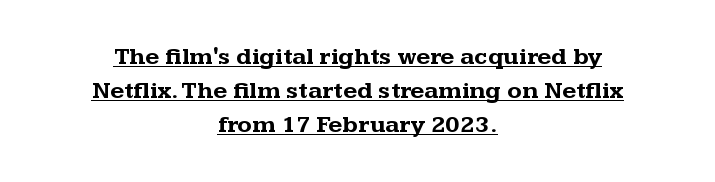
Q: Is the text bold? A: Yes.
Q: Is the text italic (slanted)? A: No, it is upright.
Q: Is the text underlined? A: Yes.
Q: How is the paragraph aligned? A: Centered.
Q: Is the spacing between letters normal or unusually wide? A: Normal.
Q: Is the spacing between lines tight, normal or loose? A: Normal.
